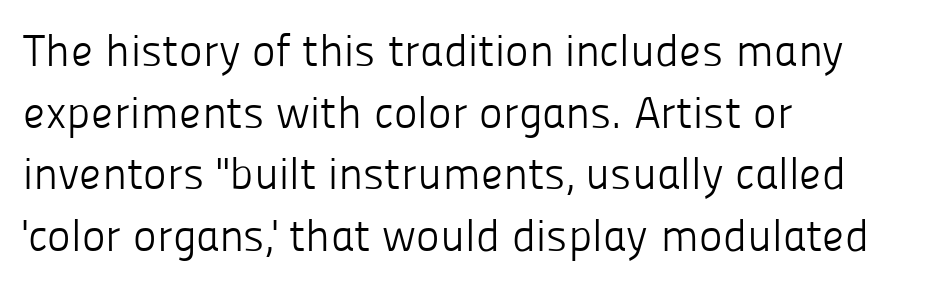
Q: Is the text bold? A: No.
Q: Is the text italic (slanted)? A: No, it is upright.
Q: Is the typeface a serif or a sans-serif typeface? A: Sans-serif.
Q: Is the text underlined? A: No.
Q: How is the paragraph aligned? A: Left-aligned.
Q: Is the spacing between letters normal or unusually wide? A: Normal.
Q: Is the spacing between lines tight, normal or loose? A: Normal.
Q: Width (condensed, normal, or wide)? A: Normal.
Q: Stroke contrast? A: Low.
Q: x-height? A: Medium.
Q: Monospaced? A: No.
